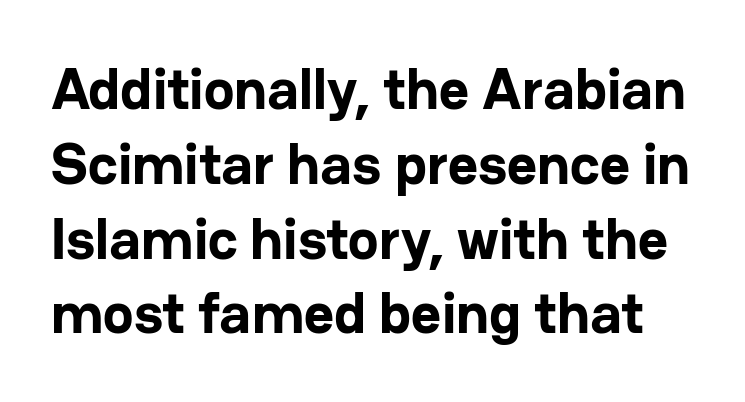
The image shows 58 px bold sans-serif type, upright; set normal line spacing (1.29x), normal letter spacing, not underlined; low stroke contrast and a medium x-height.
